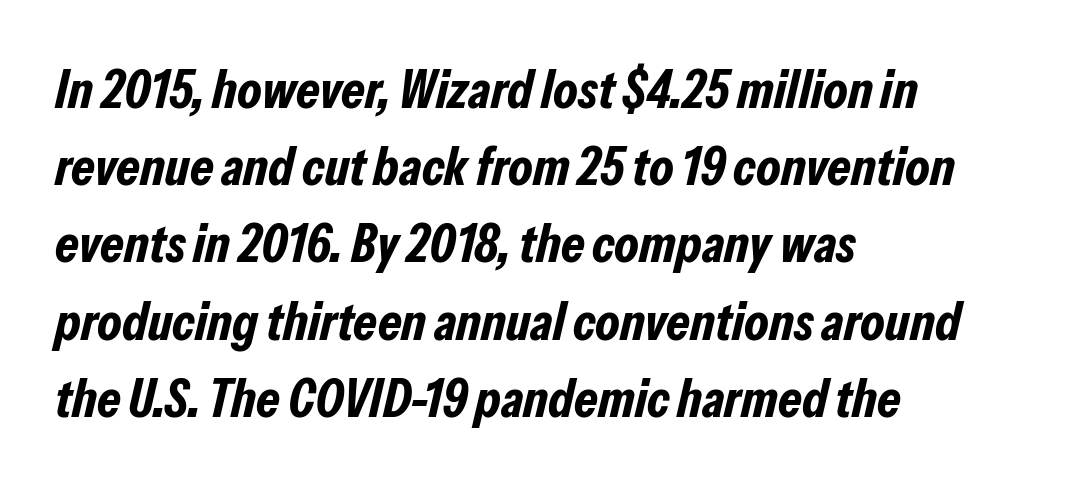
This sample uses plain, unmodified letter spacing. The rendering applies a slant to the glyphs. The rows are spaced the way most documents space them. The face used here is proportionally spaced, like ordinary book or web type. Horizontal alignment here is leftward, the default for most running prose. Type without underlining.
